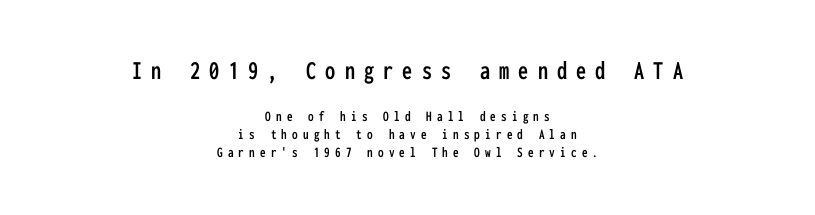
Italic? Not at all — the glyphs are vertical. Plain, unruled lines of type. Here the glyphs are tracked loosely, breaking word shapes into spaced letters. Notice how the passage keeps no hard edge, just a central spine. The rendering shrinks the type as you move from the upper chunk to the lower.
